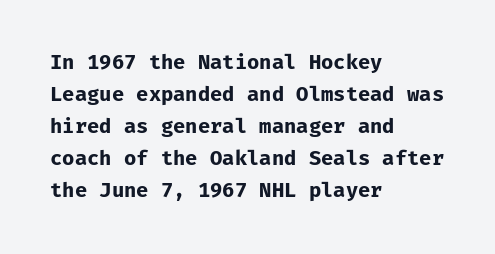
Q: Is the text bold? A: Yes.
Q: Is the text italic (slanted)? A: No, it is upright.
Q: Is the text underlined? A: No.
Q: How is the paragraph aligned? A: Left-aligned.
Q: Is the spacing between letters normal or unusually wide? A: Normal.
Q: Is the spacing between lines tight, normal or loose? A: Normal.
